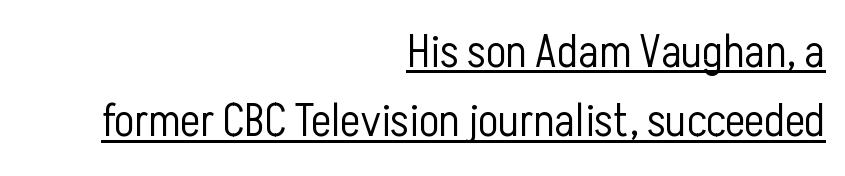
The image shows 47 px light, condensed sans-serif type, upright; set right-aligned, normal line spacing (1.47x), normal letter spacing, underlined; low stroke contrast and a medium x-height.
